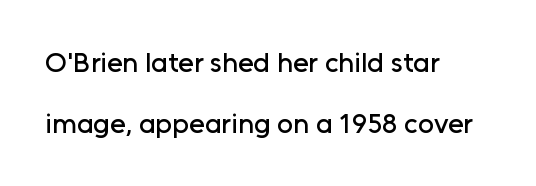
{"serif": "no", "italic": "no", "width": "normal", "stroke_contrast": "low", "x_height": "medium", "monospaced": "no", "underline": "no", "align": "left", "line_spacing": "loose", "line_spacing_ratio": 2.19, "letter_spacing": "normal", "letter_spacing_em": 0.0, "glyph_px": 28}
